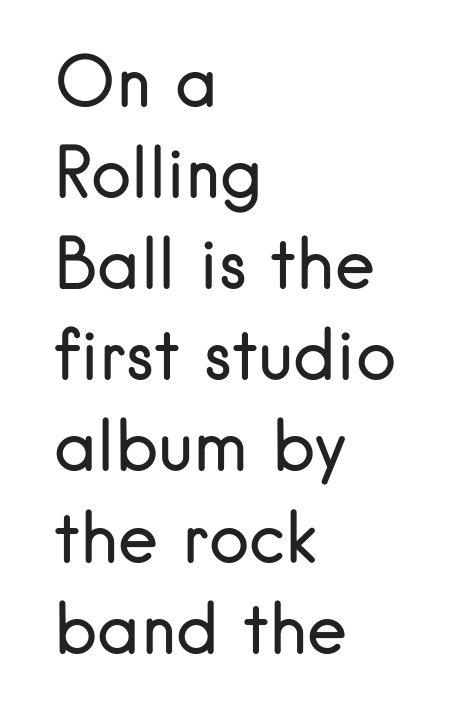
Q: Is the text bold? A: No.
Q: Is the text italic (slanted)? A: No, it is upright.
Q: Is the typeface a serif or a sans-serif typeface? A: Sans-serif.
Q: Is the text underlined? A: No.
Q: How is the paragraph aligned? A: Left-aligned.
Q: Is the spacing between letters normal or unusually wide? A: Normal.
Q: Is the spacing between lines tight, normal or loose? A: Normal.
Q: Width (condensed, normal, or wide)? A: Normal.
Q: Stroke contrast? A: Low.
Q: x-height? A: Small.
Q: Monospaced? A: No.
